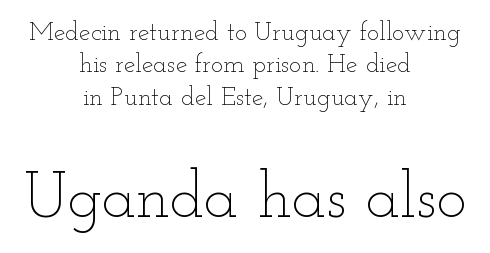
The image shows 64 px thin, wide type, upright; set centered, normal line spacing (1.25x), normal letter spacing, not underlined; the second (bottom) block is 2.46x larger; low stroke contrast and a small x-height.
